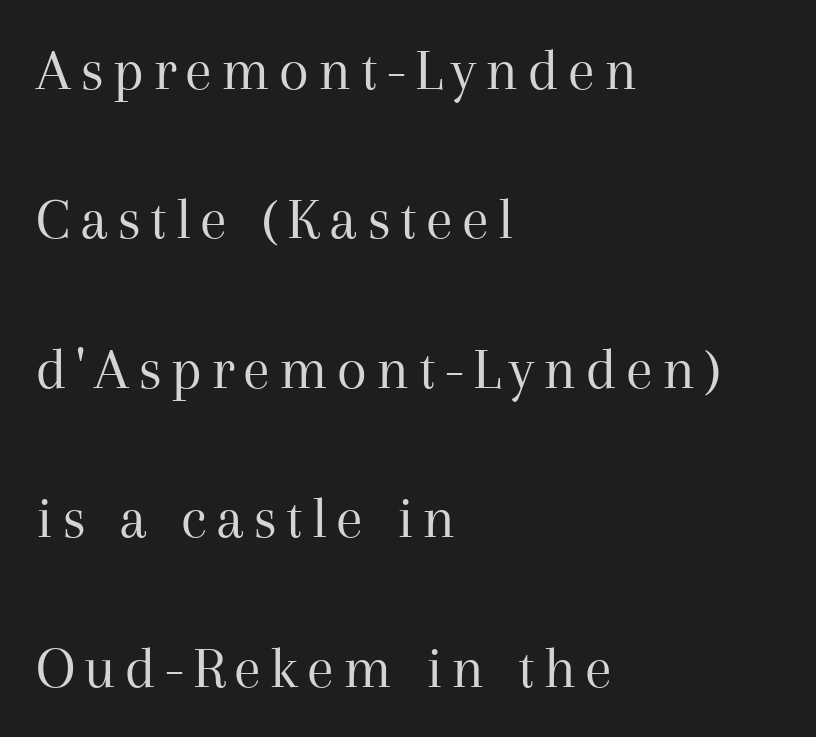
Q: Is the text bold? A: No.
Q: Is the text italic (slanted)? A: No, it is upright.
Q: Is the typeface a serif or a sans-serif typeface? A: Serif.
Q: Is the text underlined? A: No.
Q: How is the paragraph aligned? A: Left-aligned.
Q: Is the spacing between lines tight, normal or loose? A: Loose.
Q: Width (condensed, normal, or wide)? A: Normal.
Q: Stroke contrast? A: Medium.
Q: x-height? A: Medium.
Q: Monospaced? A: No.
